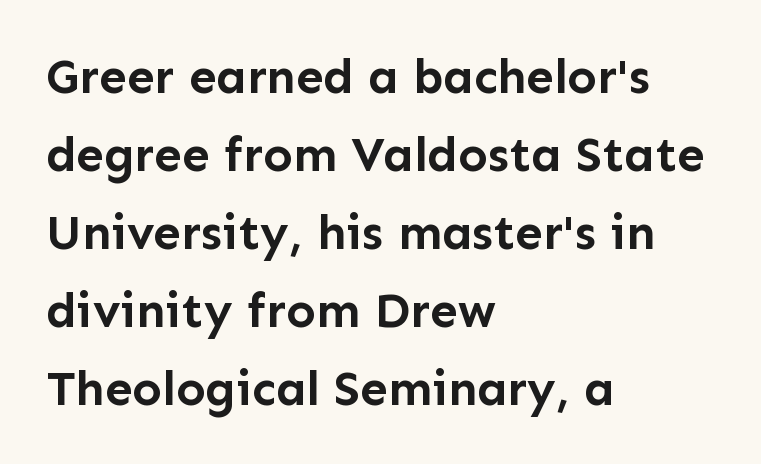
{"serif": "no", "italic": "no", "bold": "yes", "weight": "semibold", "width": "normal", "stroke_contrast": "low", "x_height": "medium", "monospaced": "no", "underline": "no", "align": "left", "line_spacing": "normal", "line_spacing_ratio": 1.59, "letter_spacing": "normal", "letter_spacing_em": 0.0, "glyph_px": 49}
